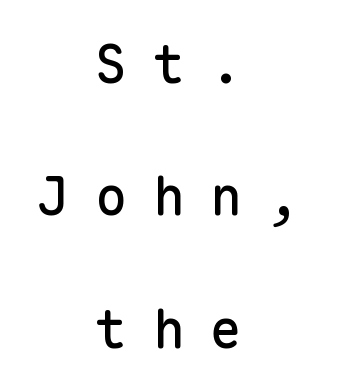
The image shows 53 px sans-serif type, upright, monospaced; set centered, loose line spacing (2.5x), unusually wide letter spacing (+0.49 em), not underlined; low stroke contrast and a medium x-height.
